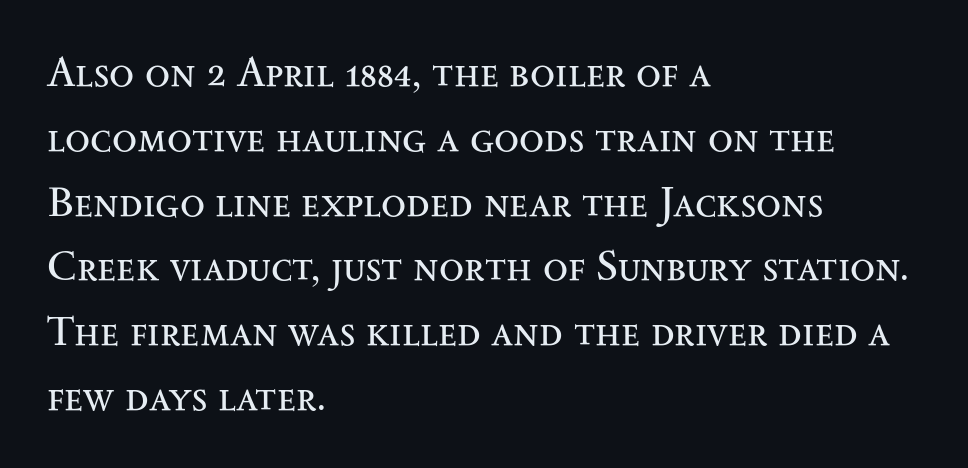
Each letter keeps its own natural width here, so spacing adapts to shape. Horizontally, the lines are justified to the leading edge only. Think standard paragraph weight, or any step lighter than that. Ordinary non-slanted type is in use. Interline gaps are of average width in this sample.
